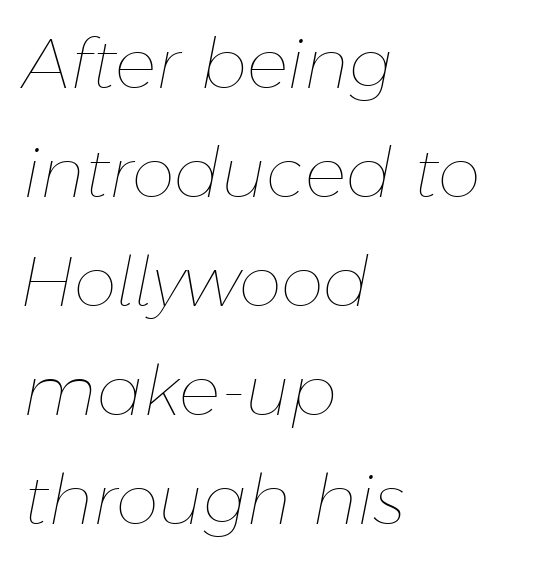
Q: Is the text bold? A: No.
Q: Is the text italic (slanted)? A: Yes, it leans right by about 11 degrees.
Q: Is the text underlined? A: No.
Q: How is the paragraph aligned? A: Left-aligned.
Q: Is the spacing between letters normal or unusually wide? A: Normal.
Q: Is the spacing between lines tight, normal or loose? A: Normal.
Q: Width (condensed, normal, or wide)? A: Normal.
Q: Stroke contrast? A: Low.
Q: x-height? A: Medium.
Q: Monospaced? A: No.
